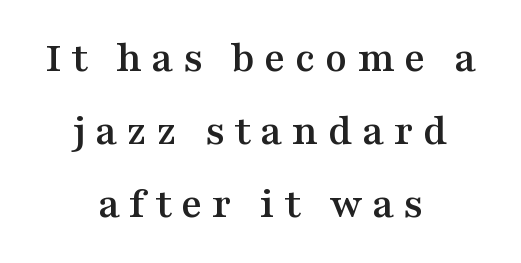
Q: Is the text italic (slanted)? A: No, it is upright.
Q: Is the typeface a serif or a sans-serif typeface? A: Serif.
Q: Is the text underlined? A: No.
Q: How is the paragraph aligned? A: Centered.
Q: Is the spacing between letters normal or unusually wide? A: Unusually wide.
Q: Is the spacing between lines tight, normal or loose? A: Normal.
Q: Width (condensed, normal, or wide)? A: Wide.
Q: Stroke contrast? A: Medium.
Q: x-height? A: Medium.
Q: Monospaced? A: No.
